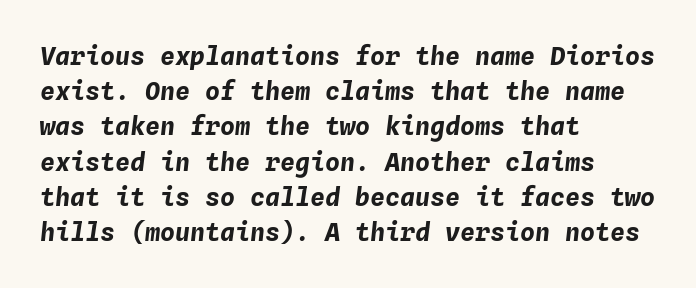
The image shows 25 px bold type, italic (leaning right); set left-aligned, normal line spacing (1.41x), normal letter spacing, not underlined.
